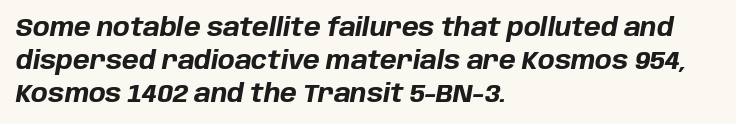
Q: Is the text bold? A: Yes.
Q: Is the text italic (slanted)? A: Yes, it leans right by about 10 degrees.
Q: Is the text underlined? A: No.
Q: How is the paragraph aligned? A: Left-aligned.
Q: Is the spacing between letters normal or unusually wide? A: Normal.
Q: Is the spacing between lines tight, normal or loose? A: Normal.
